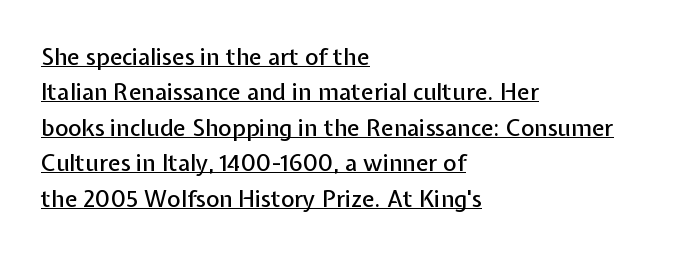
How are the letters spaced? Ordinarily, with no added tracking. Compared with typical paragraphs, the rows here are spaced about the same. Line starts are locked; line ends wander. The rendered words wear a rule along their underside. Ascenders rise straight up at ninety degrees.
